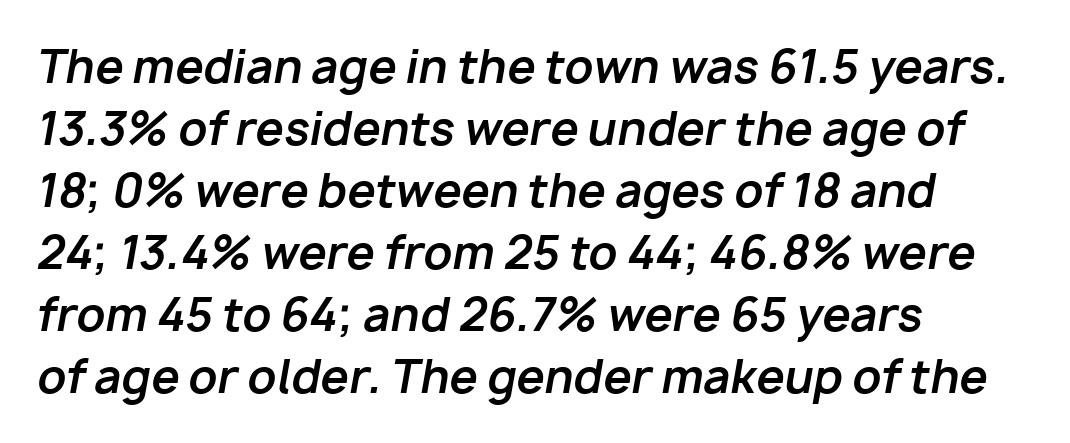
Q: Is the text bold? A: Yes.
Q: Is the text italic (slanted)? A: Yes, it leans right by about 10 degrees.
Q: Is the text underlined? A: No.
Q: How is the paragraph aligned? A: Left-aligned.
Q: Is the spacing between letters normal or unusually wide? A: Normal.
Q: Is the spacing between lines tight, normal or loose? A: Normal.
Q: Width (condensed, normal, or wide)? A: Normal.
Q: Stroke contrast? A: Low.
Q: x-height? A: Medium.
Q: Monospaced? A: No.
